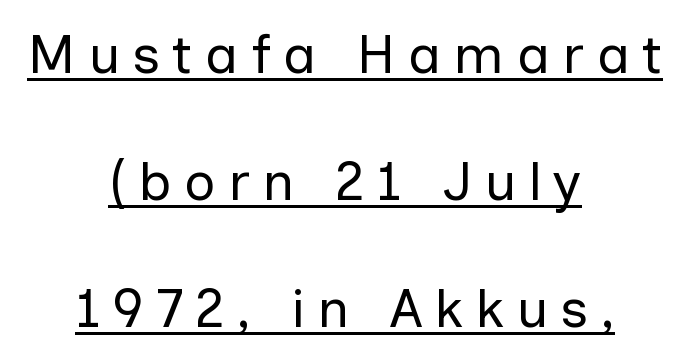
The block of text is sparse from top to bottom, with ample space between rows. The rendering uses the underline text-decoration. The font family rendered here belongs to the sans-serif group. The characters are drawn with everyday or finer stroke widths. The typography opts for an upright posture over an oblique one.
